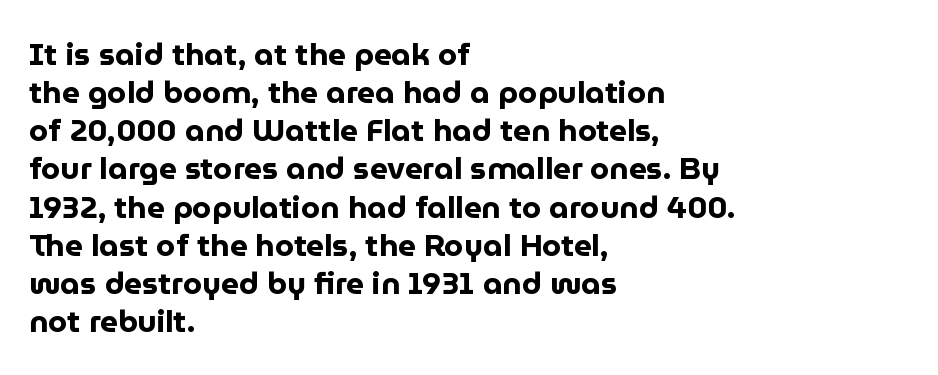
The image shows 31 px bold sans-serif type, upright; set left-aligned, line spacing 1.23x, normal letter spacing, not underlined; low stroke contrast and a medium x-height.
